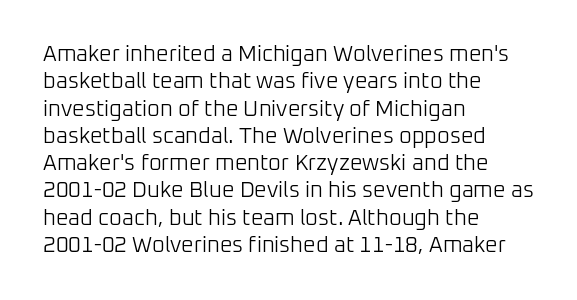
Rendered with straight, roman letterforms. Weight: not bold — regular or lighter. Words appear dense and cohesive because spacing is normal. Horizontal alignment here is leftward, the default for most running prose. A clean baseline with only descenders dipping below it.
